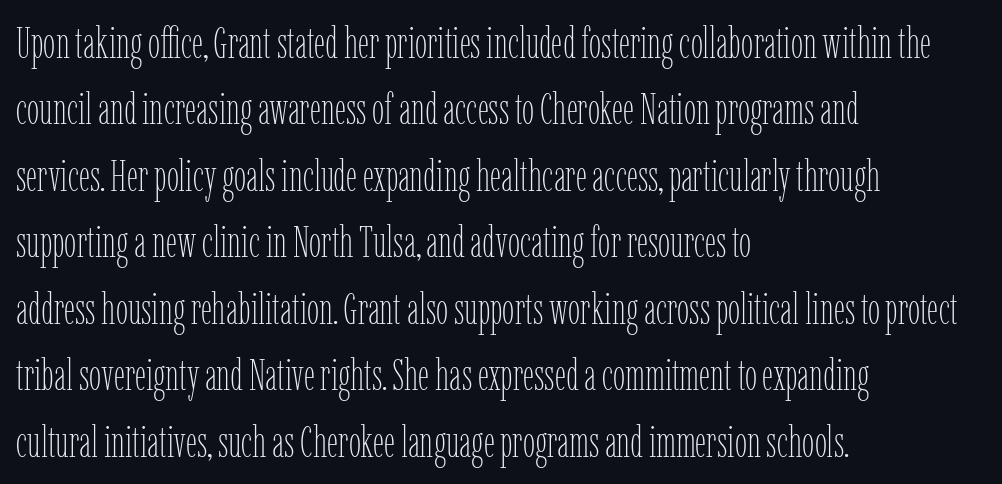
{"italic": "no", "bold": "no", "weight": "thin", "width": "condensed", "stroke_contrast": "low", "x_height": "medium", "monospaced": "no", "underline": "no", "align": "left", "line_spacing": "normal", "line_spacing_ratio": 1.51, "letter_spacing": "normal", "letter_spacing_em": 0.0, "glyph_px": 44}
